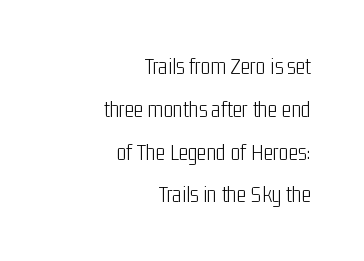
The image shows 23 px text type, upright; set right-aligned, line spacing 1.86x, normal letter spacing, not underlined.
